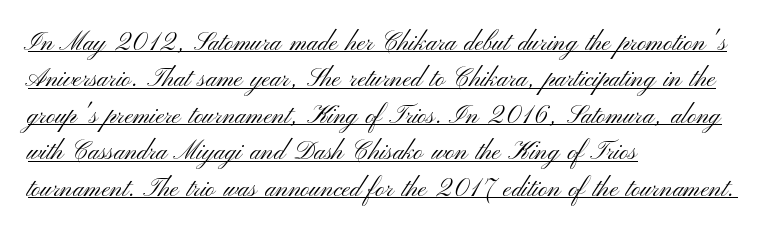
The image shows 25 px text type; set left-aligned, normal line spacing (1.46x), normal letter spacing, underlined.
